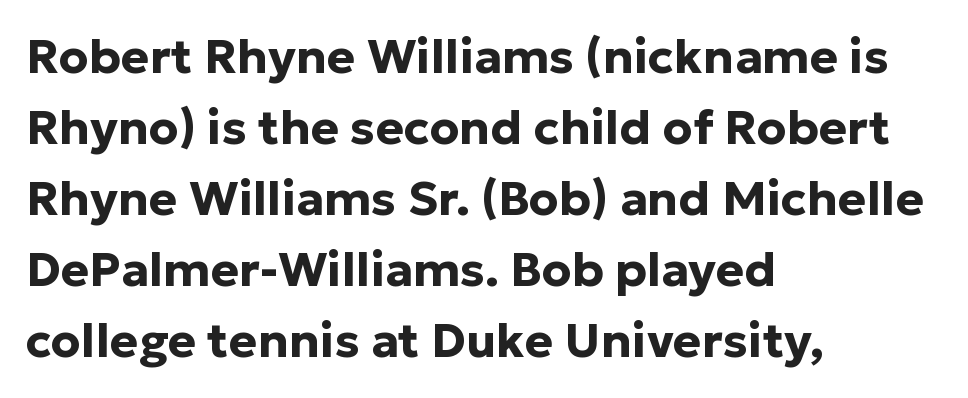
Serif or sans? Sans — the stroke terminals are bare. Plain, unruled lines of type. Stroke thickness is high; the sample reads as a true bold. In terms of posture, this sample is upright. The rendering uses a moderate line-height, typical for paragraphs.
